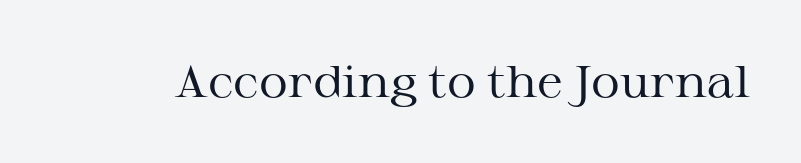
{"serif": "yes", "italic": "no", "bold": "no", "weight": "regular", "width": "wide", "stroke_contrast": "medium", "x_height": "medium", "monospaced": "no", "underline": "no", "letter_spacing": "normal", "letter_spacing_em": 0.0, "glyph_px": 45}
